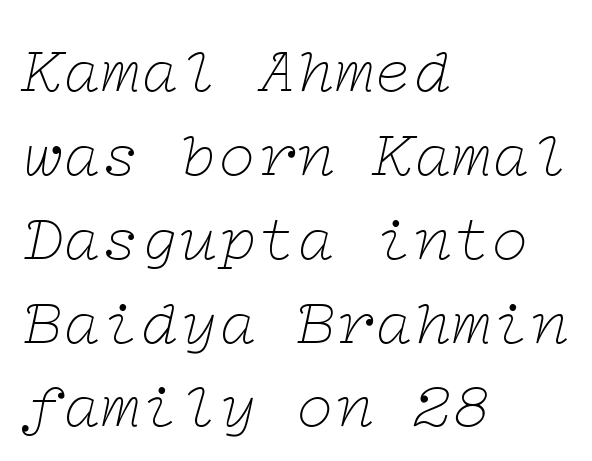
The image shows 65 px thin, wide serif type, italic (leaning right); set left-aligned, normal line spacing (1.29x), normal letter spacing, not underlined; low stroke contrast and a medium x-height.
